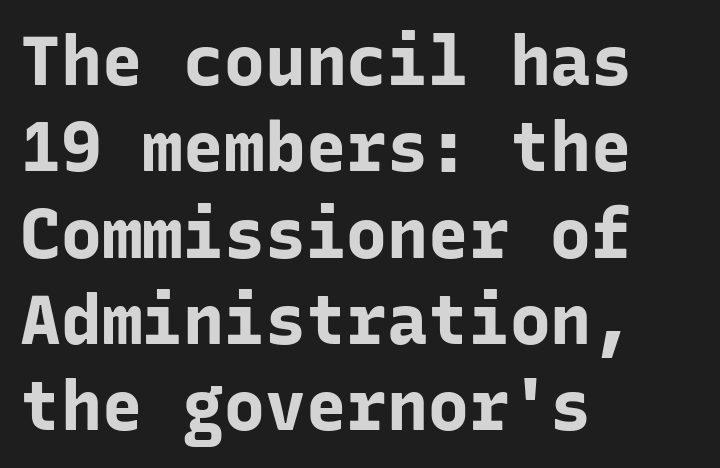
The image shows 68 px bold sans-serif type, upright, monospaced; set left-aligned, normal line spacing (1.27x), normal letter spacing, not underlined; low stroke contrast and a medium x-height.
